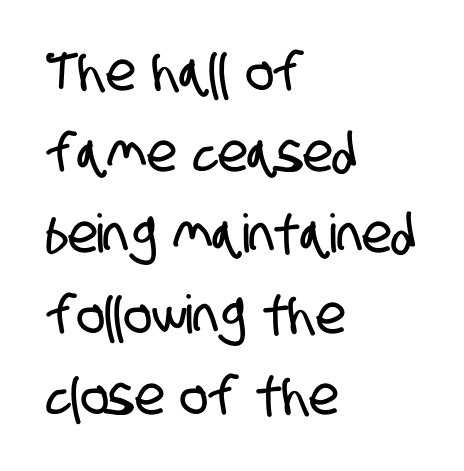
Q: Is the typeface a serif or a sans-serif typeface? A: Sans-serif.
Q: Is the text underlined? A: No.
Q: How is the paragraph aligned? A: Left-aligned.
Q: Is the spacing between letters normal or unusually wide? A: Normal.
Q: Is the spacing between lines tight, normal or loose? A: Normal.
Q: Width (condensed, normal, or wide)? A: Condensed.
Q: Stroke contrast? A: Low.
Q: x-height? A: Large.
Q: Monospaced? A: No.
